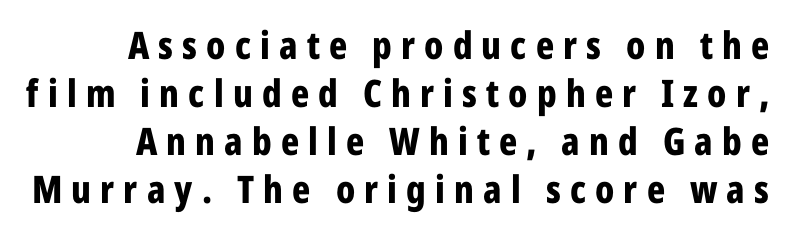
The image shows 38 px bold, condensed sans-serif type, upright; set normal line spacing (1.26x), unusually wide letter spacing (+0.24 em), not underlined; low stroke contrast and a medium x-height.
